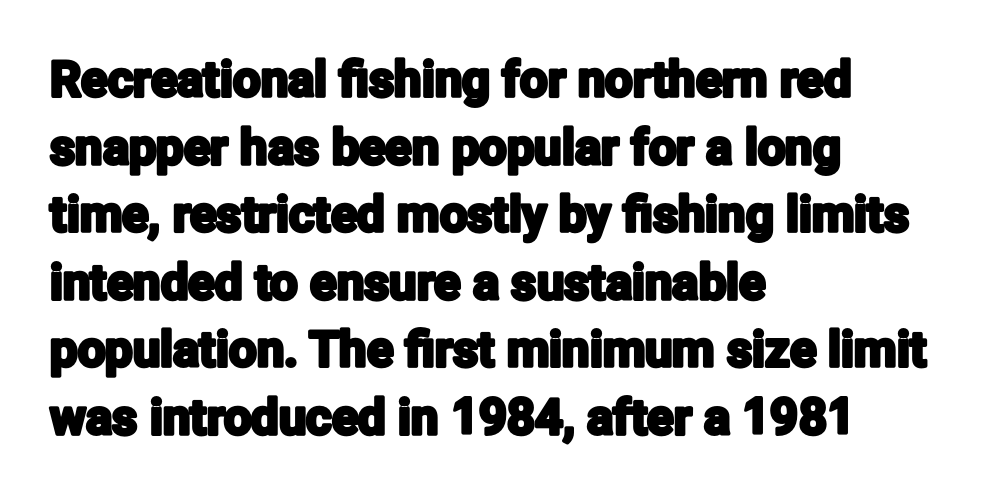
Check under the words: just untouched page. You could not count columns in this text — the font is proportionally spaced. The typeface chosen for these lines omits serifs. This sample uses an upright cut, with every glyph sitting square on the baseline. Honestly, the letter spacing is just normal — you wouldn't notice it.
